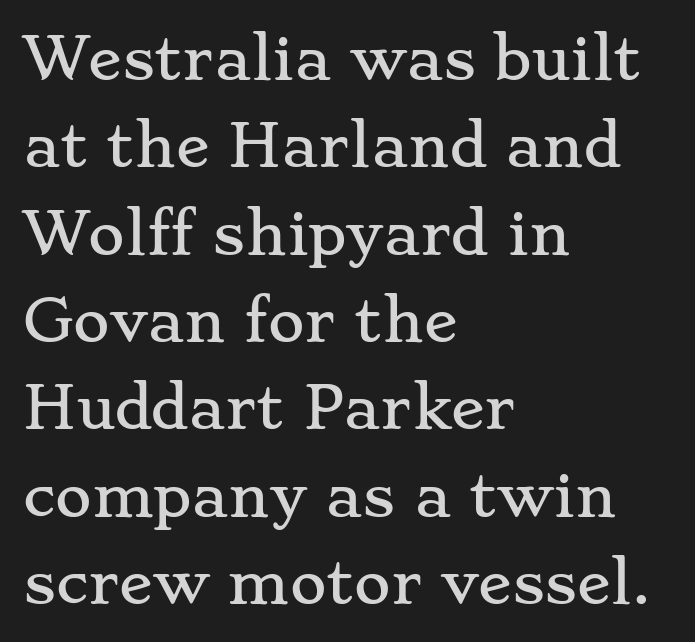
The letters carry serifs — small finishing strokes at the ends of their stems. Descenders are the only things crossing below the line. The passage is arranged the way most books set body copy — flush left. Honestly, the letter spacing is just normal — you wouldn't notice it. Notice how the stems are strictly vertical — no italics here.
